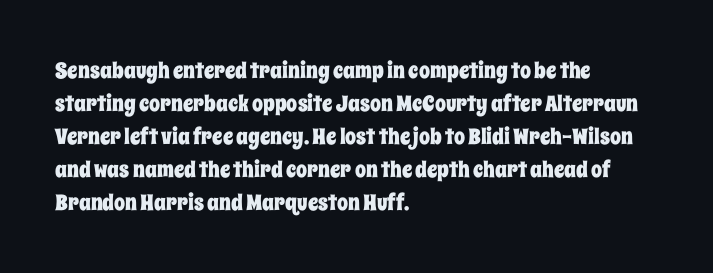
{"italic": "no", "underline": "no", "align": "left", "line_spacing": "normal", "line_spacing_ratio": 1.5, "letter_spacing": "normal", "letter_spacing_em": 0.0, "glyph_px": 22}
